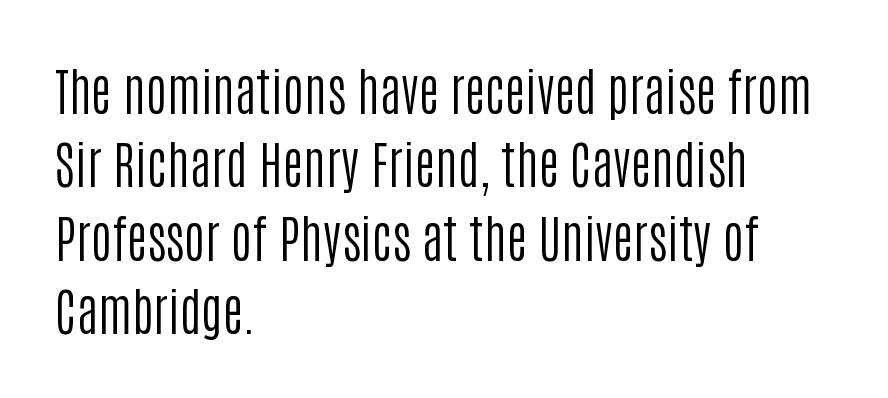
Q: Is the text bold? A: No.
Q: Is the text italic (slanted)? A: No, it is upright.
Q: Is the typeface a serif or a sans-serif typeface? A: Sans-serif.
Q: Is the text underlined? A: No.
Q: How is the paragraph aligned? A: Left-aligned.
Q: Is the spacing between letters normal or unusually wide? A: Normal.
Q: Is the spacing between lines tight, normal or loose? A: Normal.
Q: Width (condensed, normal, or wide)? A: Condensed.
Q: Stroke contrast? A: Low.
Q: x-height? A: Large.
Q: Monospaced? A: No.
